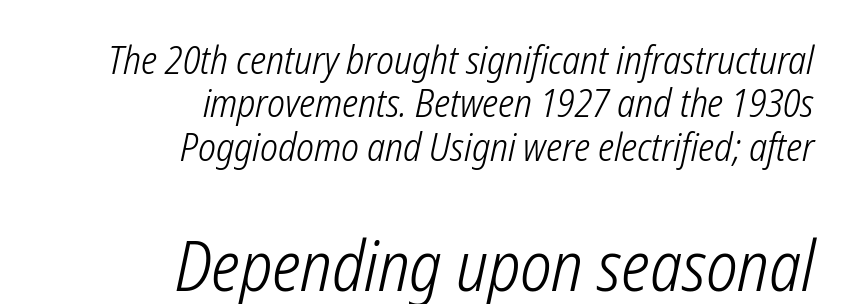
Q: Is the text bold? A: No.
Q: Is the text italic (slanted)? A: Yes, it leans right by about 12 degrees.
Q: Is the text underlined? A: No.
Q: How is the paragraph aligned? A: Right-aligned.
Q: Is the spacing between letters normal or unusually wide? A: Normal.
Q: Is the spacing between lines tight, normal or loose? A: Tight.
Q: Which block of text is set in a larger size, the first (top) or the second (bottom)? A: The second (bottom) one.
Q: Width (condensed, normal, or wide)? A: Condensed.
Q: Stroke contrast? A: Low.
Q: x-height? A: Medium.
Q: Monospaced? A: No.
